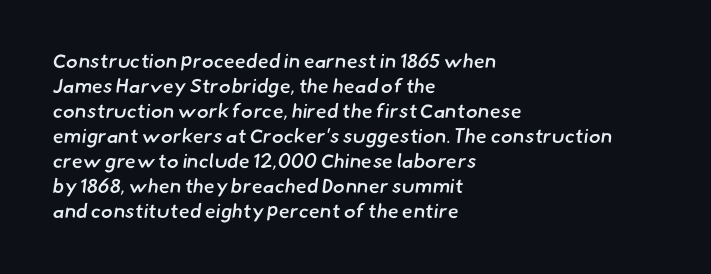
{"bold": "semi", "underline": "no", "align": "left", "line_spacing": "normal", "line_spacing_ratio": 1.25, "letter_spacing": "normal", "letter_spacing_em": 0.0, "glyph_px": 20}
